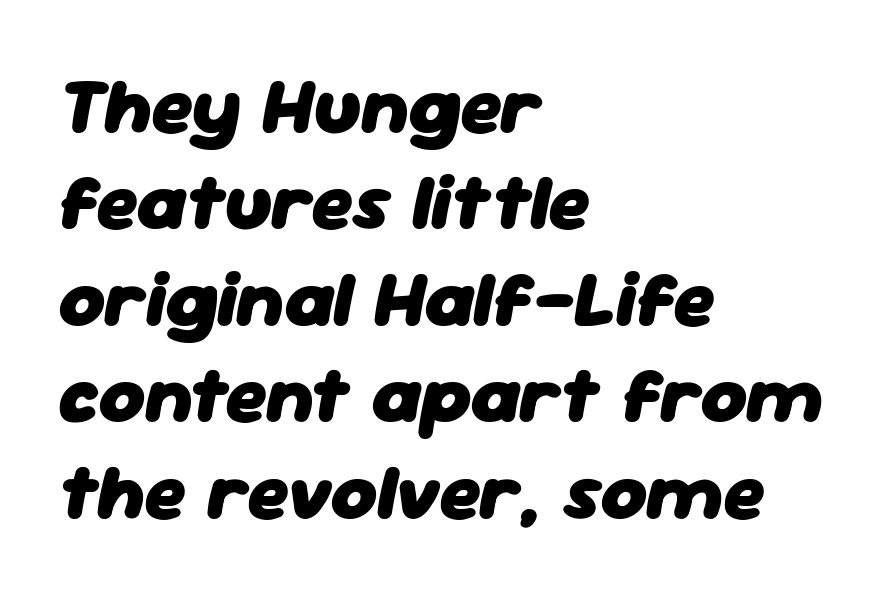
Q: Is the text bold? A: Yes.
Q: Is the text italic (slanted)? A: Yes, it leans right by about 11 degrees.
Q: Is the text underlined? A: No.
Q: How is the paragraph aligned? A: Left-aligned.
Q: Is the spacing between letters normal or unusually wide? A: Normal.
Q: Width (condensed, normal, or wide)? A: Normal.
Q: Stroke contrast? A: Low.
Q: x-height? A: Medium.
Q: Monospaced? A: No.
